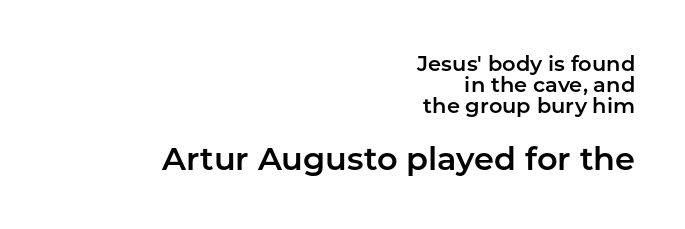
{"serif": "no", "italic": "no", "width": "normal", "stroke_contrast": "low", "x_height": "medium", "monospaced": "no", "underline": "no", "align": "right", "line_spacing": "tight", "line_spacing_ratio": 1.0, "letter_spacing": "normal", "letter_spacing_em": 0.0, "larger_block": "second", "size_ratio": 1.52, "glyph_px": 32}
